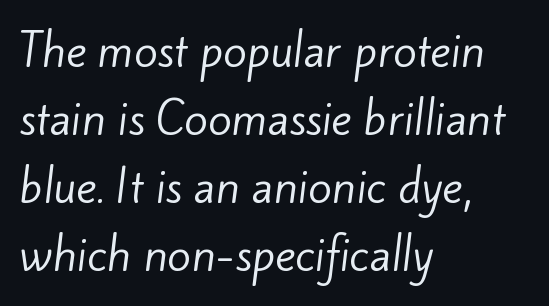
The text block is weighted toward the left margin, trailing off unevenly rightward. This rendering leaves character spacing at its baseline value. The face used here is a sans, in the tradition of grotesques and geometrics. Think of a printed novel: that variable character pitch is what you see here.
